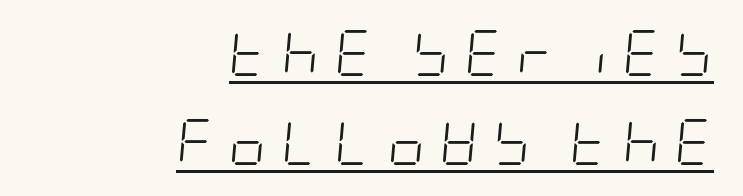
{"italic": "yes", "lean": "right", "slant_degrees": 5, "bold": "no", "weight": "light", "width": "condensed", "stroke_contrast": "low", "x_height": "large", "underline": "yes", "align": "right", "line_spacing": "loose", "line_spacing_ratio": 1.94, "letter_spacing": "wide", "letter_spacing_em": 0.33, "glyph_px": 46}
